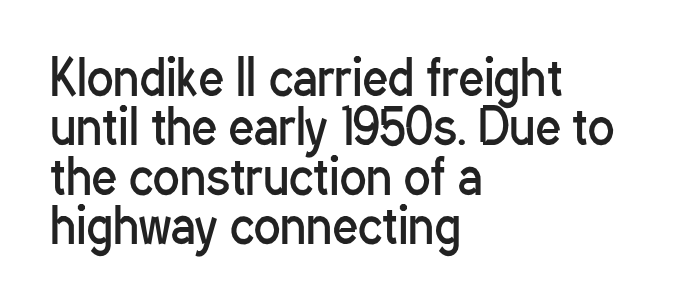
{"serif": "no", "italic": "no", "bold": "no", "weight": "regular", "width": "condensed", "stroke_contrast": "low", "x_height": "medium", "monospaced": "no", "underline": "no", "align": "left", "line_spacing": "tight", "line_spacing_ratio": 1.01, "letter_spacing": "normal", "letter_spacing_em": 0.0, "glyph_px": 49}
